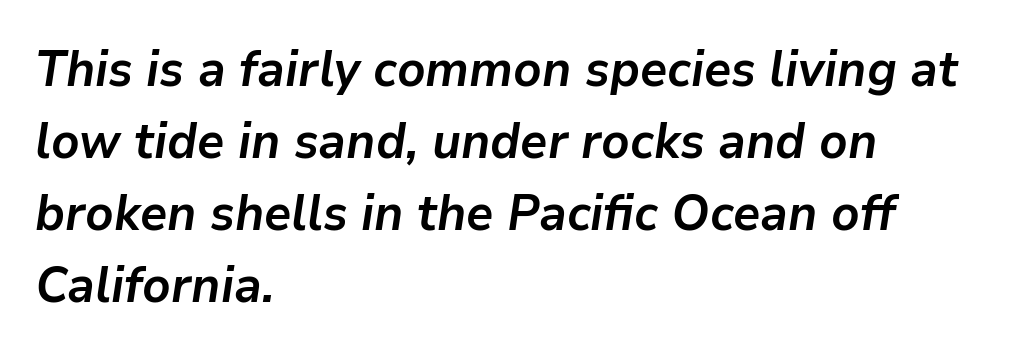
Each word holds together tightly as a unit, with standard inter-letter gaps. Spacing verdict: proportional, widths tailored to each character. Does the weight exceed regular? Yes, all the way to bold. These lines were composed using italics. Caption: multi-line text, flush left, ragged right.
